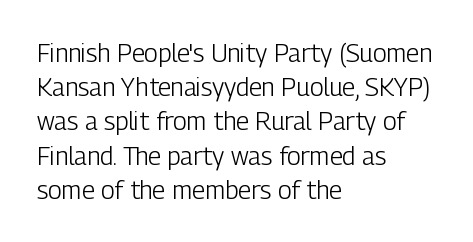
The area under the type is left untouched. A roman cut, with each character standing at attention. Observe the ordinary spacing: letters are neighbours, not strangers. Notice how the passage keeps a crisp vertical edge on the left only.
